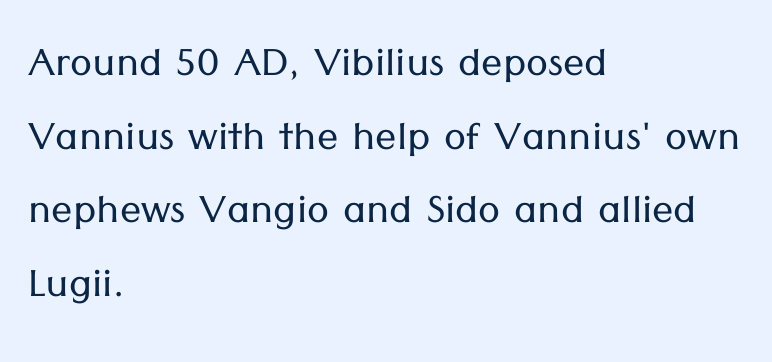
Q: Is the text bold? A: No.
Q: Is the text italic (slanted)? A: No, it is upright.
Q: Is the typeface a serif or a sans-serif typeface? A: Sans-serif.
Q: Is the text underlined? A: No.
Q: How is the paragraph aligned? A: Left-aligned.
Q: Is the spacing between letters normal or unusually wide? A: Normal.
Q: Is the spacing between lines tight, normal or loose? A: Normal.
Q: Width (condensed, normal, or wide)? A: Normal.
Q: Stroke contrast? A: Low.
Q: x-height? A: Medium.
Q: Monospaced? A: No.
